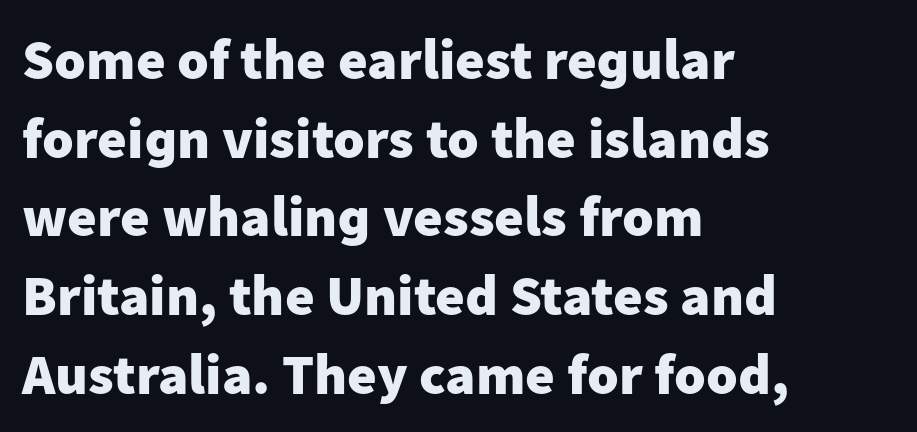
The image shows 57 px heavy sans-serif type, upright; set left-aligned, normal line spacing (1.38x), normal letter spacing, not underlined; low stroke contrast and a medium x-height.
